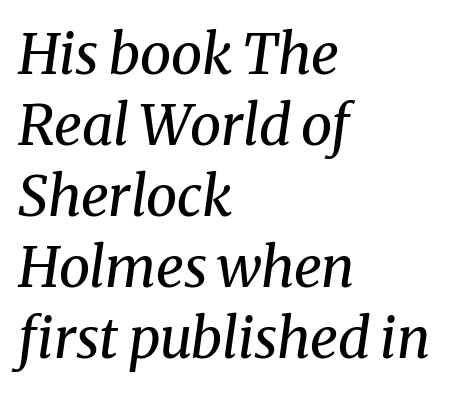
Short and long lines alike share a common starting point at left. It's the slanting kind of type. The type is set solid horizontally, with unmodified tracking. Leading matches the norm, producing a regular column. Typographically, this falls in the serif category. The passage shown is not bold in any degree.
